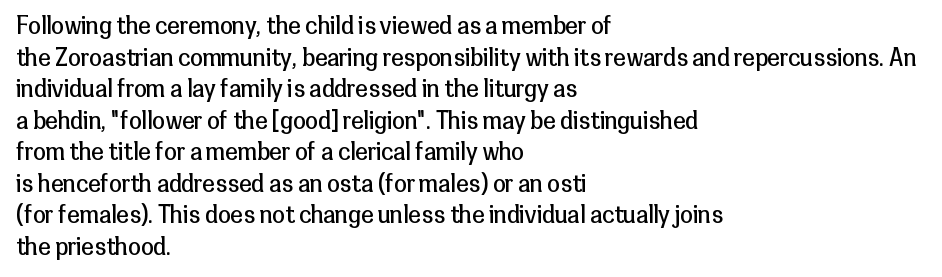
The image shows 23 px text type, upright; set left-aligned, normal line spacing (1.37x), normal letter spacing, not underlined.
